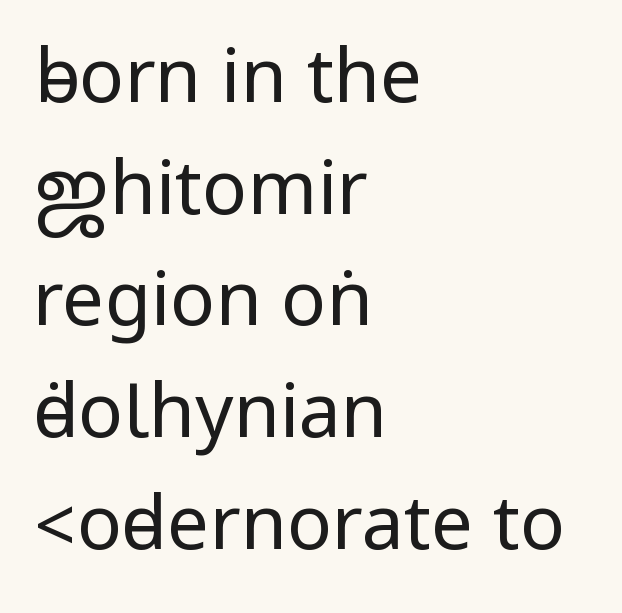
Q: Is the text bold? A: No.
Q: Is the text italic (slanted)? A: No, it is upright.
Q: Is the typeface a serif or a sans-serif typeface? A: Sans-serif.
Q: Is the text underlined? A: No.
Q: How is the paragraph aligned? A: Left-aligned.
Q: Is the spacing between letters normal or unusually wide? A: Normal.
Q: Is the spacing between lines tight, normal or loose? A: Normal.
Q: Width (condensed, normal, or wide)? A: Condensed.
Q: Stroke contrast? A: Low.
